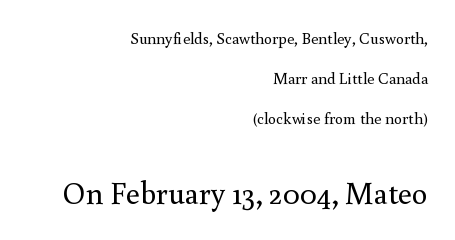
The leading is generous, giving the passage an open texture. Type without underlining. Top chunk: small. Bottom chunk: large. Upright lettering throughout.
